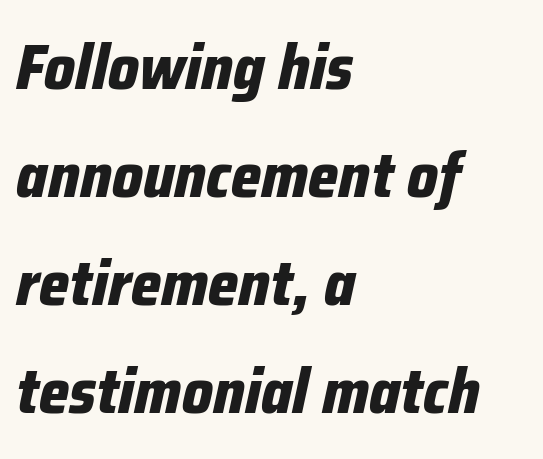
This block has exactly the height ordinary leading produces. Every letter is thick-stroked: bold, no question. Proportional: the letters do not fall into vertical columns. Check the space under the baseline: it is left empty. Reading down the block, your eye returns to a fixed left position each line. Does extra space separate the letters? No, they use regular spacing.
